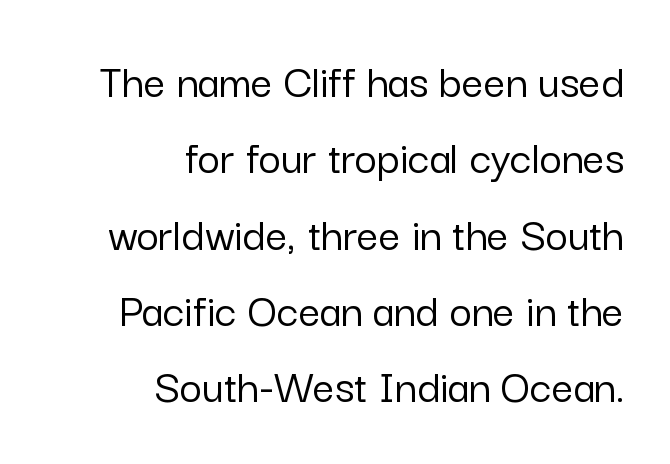
The image shows 48 px sans-serif type, upright; set right-aligned, normal line spacing (1.59x), normal letter spacing, not underlined; low stroke contrast and a medium x-height.
